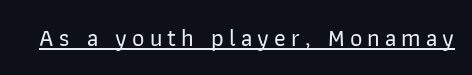
Q: Is the text italic (slanted)? A: No, it is upright.
Q: Is the text underlined? A: Yes.
Q: Is the spacing between letters normal or unusually wide? A: Unusually wide.
